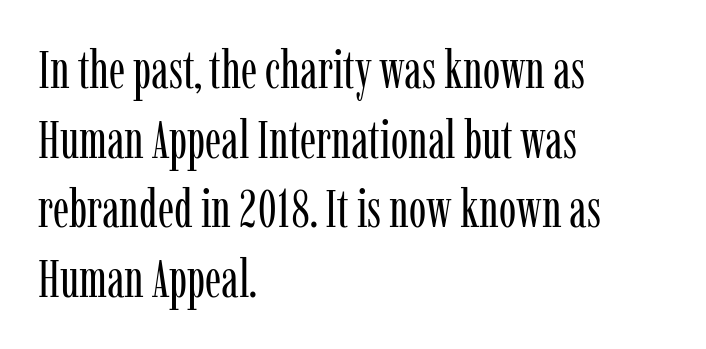
The letters advance in unequal steps, a hallmark of proportional type. A serif font was chosen for this passage. Is the type heavy? It reads as light-to-regular instead. Glance below the letters and you will spot only blank space.
